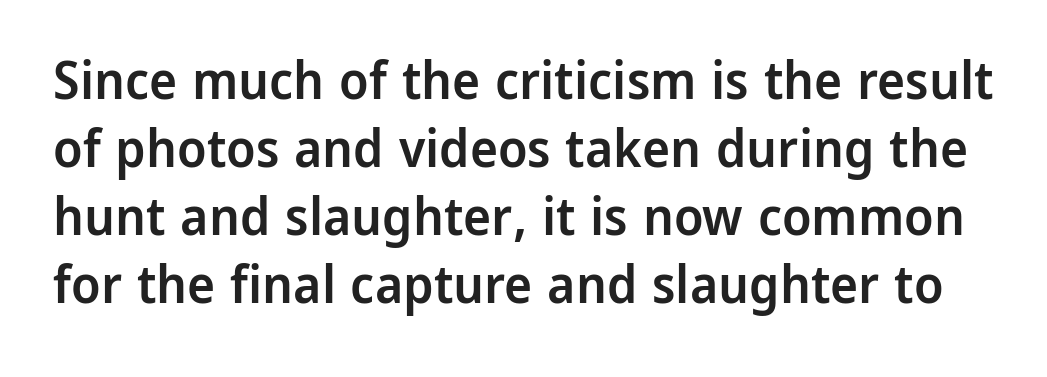
{"serif": "no", "italic": "no", "bold": "semi", "weight": "semibold", "width": "normal", "stroke_contrast": "low", "x_height": "medium", "monospaced": "no", "underline": "no", "line_spacing": "normal", "line_spacing_ratio": 1.28, "letter_spacing": "normal", "letter_spacing_em": 0.0, "glyph_px": 53}
